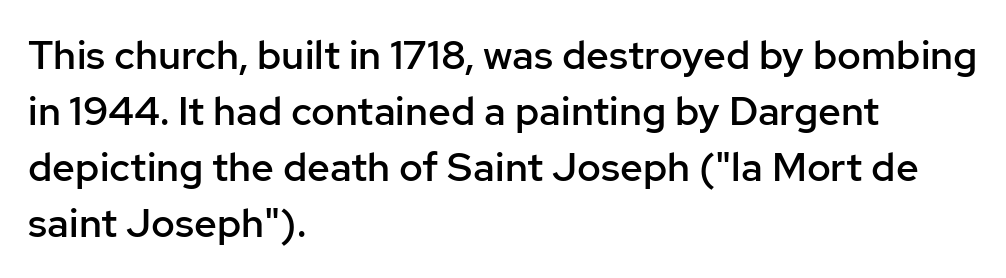
The image shows 40 px semibold sans-serif type, upright; set left-aligned, normal line spacing (1.4x), normal letter spacing, not underlined; low stroke contrast and a medium x-height.
